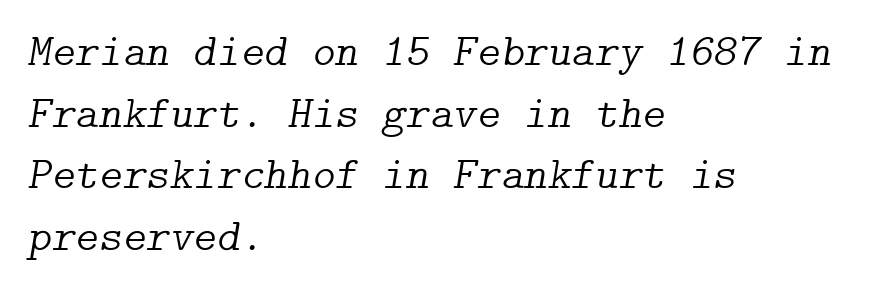
Q: Is the text bold? A: No.
Q: Is the text italic (slanted)? A: Yes, it leans right by about 9 degrees.
Q: Is the typeface a serif or a sans-serif typeface? A: Serif.
Q: Is the text underlined? A: No.
Q: How is the paragraph aligned? A: Left-aligned.
Q: Is the spacing between letters normal or unusually wide? A: Normal.
Q: Is the spacing between lines tight, normal or loose? A: Normal.
Q: Width (condensed, normal, or wide)? A: Normal.
Q: Stroke contrast? A: Low.
Q: x-height? A: Medium.
